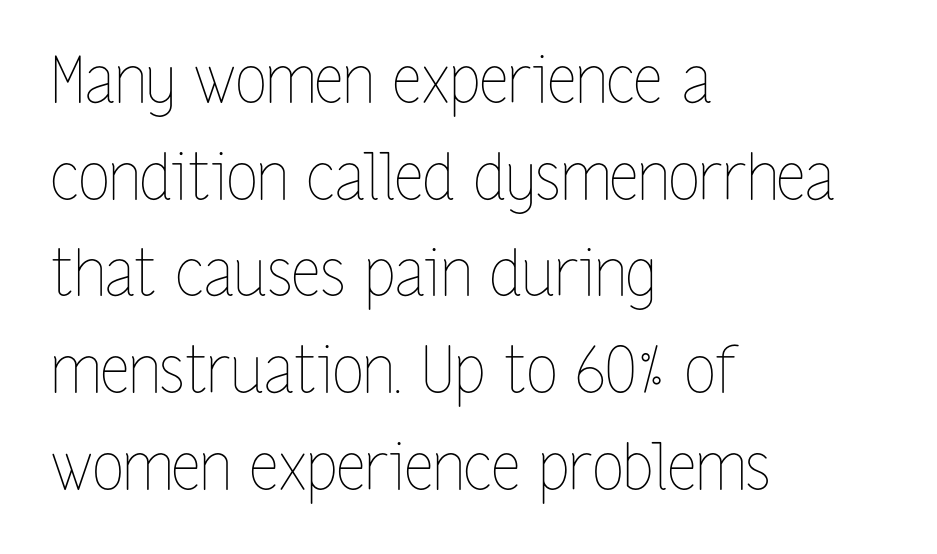
Leading: standard. Spacing verdict: proportional, widths tailored to each character. The line texture is even and compact thanks to regular tracking. Words float on clear page, feet unadorned. Typeset ragged right — the left edge is the straight one.
